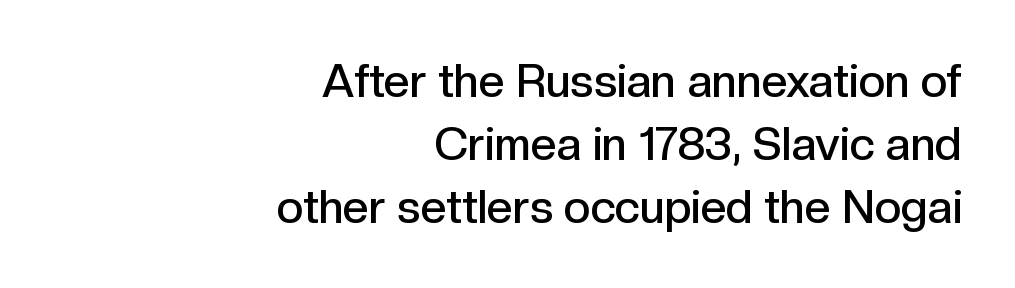
Q: Is the text bold? A: Semi-bold.
Q: Is the text italic (slanted)? A: No, it is upright.
Q: Is the typeface a serif or a sans-serif typeface? A: Sans-serif.
Q: Is the text underlined? A: No.
Q: How is the paragraph aligned? A: Right-aligned.
Q: Is the spacing between letters normal or unusually wide? A: Normal.
Q: Is the spacing between lines tight, normal or loose? A: Normal.
Q: Width (condensed, normal, or wide)? A: Normal.
Q: x-height? A: Medium.
Q: Monospaced? A: No.
